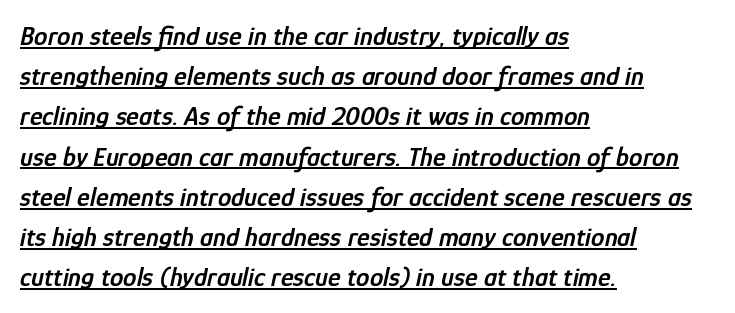
A continuous stroke trails under the words, as in a hyperlink. The passage shown has conventional tracking throughout. Does the lettering tilt? It does — this is italic. The setting favours the left margin, as ordinary paragraphs usually do.
